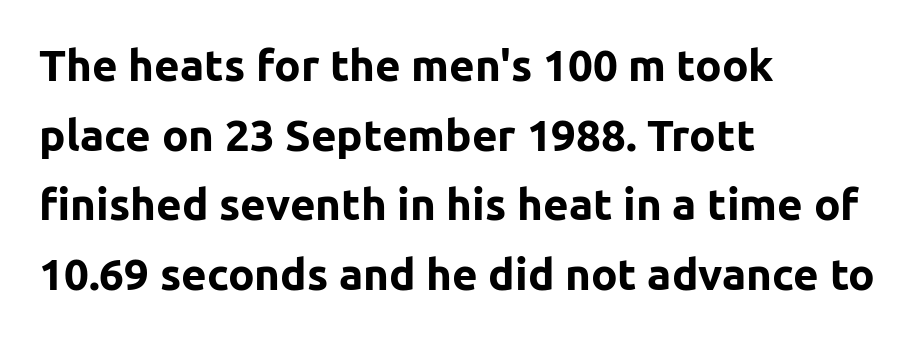
Q: Is the text bold? A: Yes.
Q: Is the text italic (slanted)? A: No, it is upright.
Q: Is the typeface a serif or a sans-serif typeface? A: Sans-serif.
Q: Is the text underlined? A: No.
Q: How is the paragraph aligned? A: Left-aligned.
Q: Is the spacing between letters normal or unusually wide? A: Normal.
Q: Is the spacing between lines tight, normal or loose? A: Normal.
Q: Width (condensed, normal, or wide)? A: Normal.
Q: Stroke contrast? A: Low.
Q: x-height? A: Medium.
Q: Monospaced? A: No.
